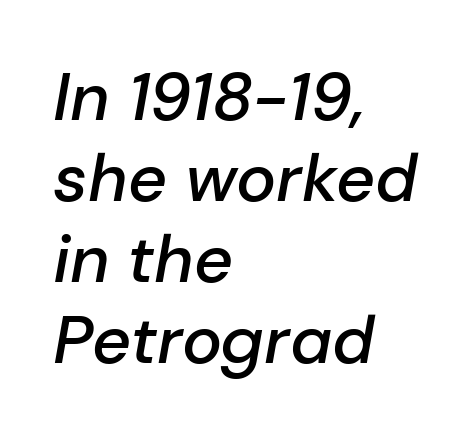
The image shows 67 px semibold type, italic (leaning right); set left-aligned, line spacing 1.21x, normal letter spacing, not underlined; low stroke contrast and a medium x-height.
